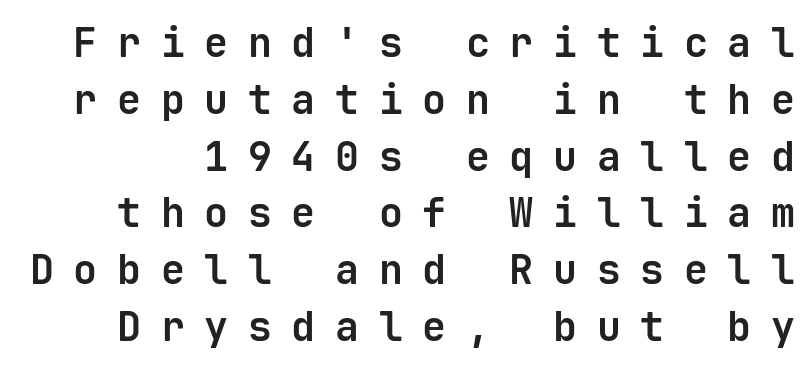
The image shows 40 px bold sans-serif type, upright, monospaced; set normal line spacing (1.42x), unusually wide letter spacing (+0.49 em), not underlined; low stroke contrast and a medium x-height.
